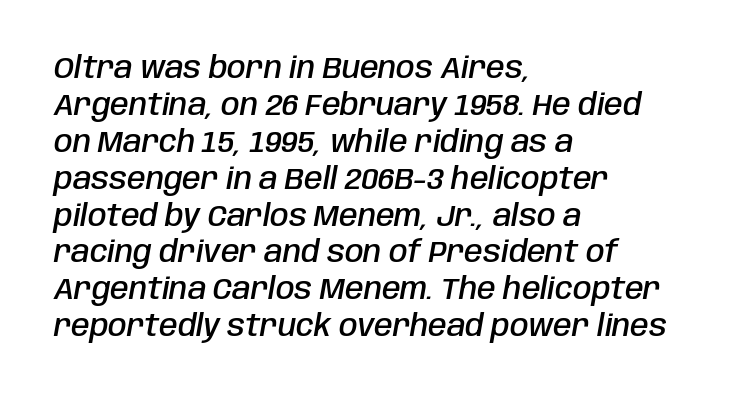
The image shows 30 px semibold, condensed type, italic (leaning right); set left-aligned, line spacing 1.23x, normal letter spacing, not underlined; low stroke contrast and a large x-height.
